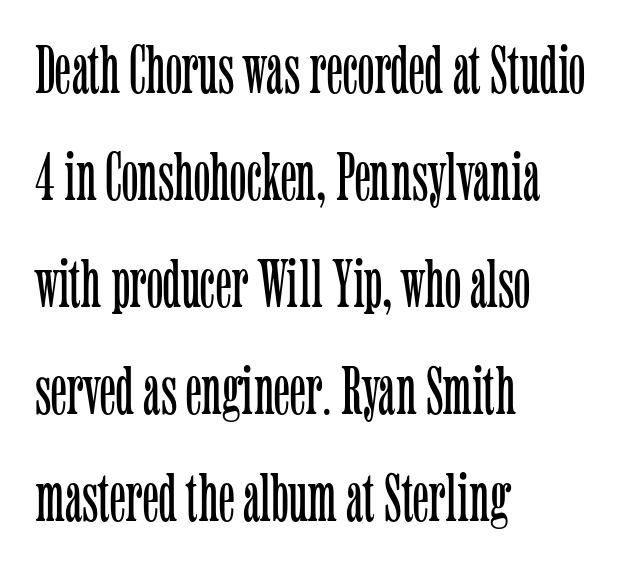
{"serif": "yes", "italic": "no", "bold": "no", "weight": "light", "width": "condensed", "stroke_contrast": "low", "x_height": "medium", "monospaced": "no", "underline": "no", "align": "left", "line_spacing": "normal", "line_spacing_ratio": 1.55, "letter_spacing": "normal", "letter_spacing_em": 0.0, "glyph_px": 69}
